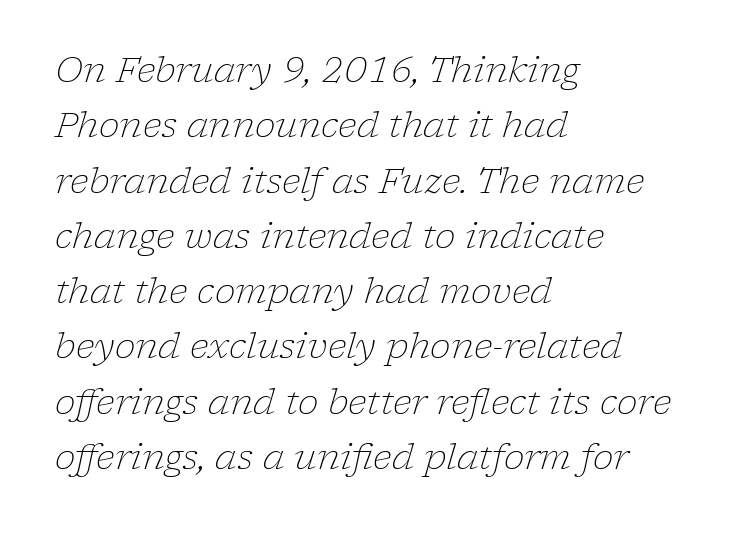
Q: Is the text bold? A: No.
Q: Is the text italic (slanted)? A: Yes, it leans right by about 17 degrees.
Q: Is the typeface a serif or a sans-serif typeface? A: Serif.
Q: Is the text underlined? A: No.
Q: How is the paragraph aligned? A: Left-aligned.
Q: Is the spacing between letters normal or unusually wide? A: Normal.
Q: Is the spacing between lines tight, normal or loose? A: Normal.
Q: Width (condensed, normal, or wide)? A: Normal.
Q: Stroke contrast? A: Low.
Q: x-height? A: Medium.
Q: Monospaced? A: No.
